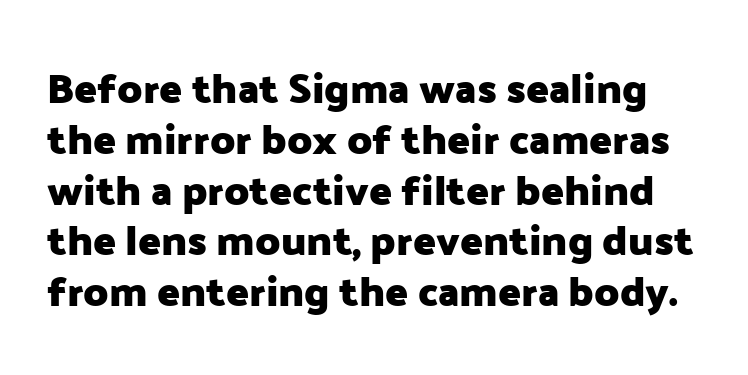
{"serif": "no", "italic": "no", "bold": "yes", "weight": "heavy", "width": "normal", "stroke_contrast": "low", "x_height": "medium", "monospaced": "no", "underline": "no", "line_spacing_ratio": 1.21, "letter_spacing": "normal", "letter_spacing_em": 0.0, "glyph_px": 42}
